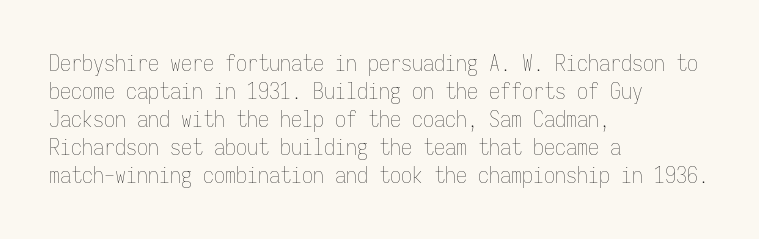
The image shows 22 px text type, upright; set left-aligned, normal line spacing (1.27x), normal letter spacing, not underlined.
